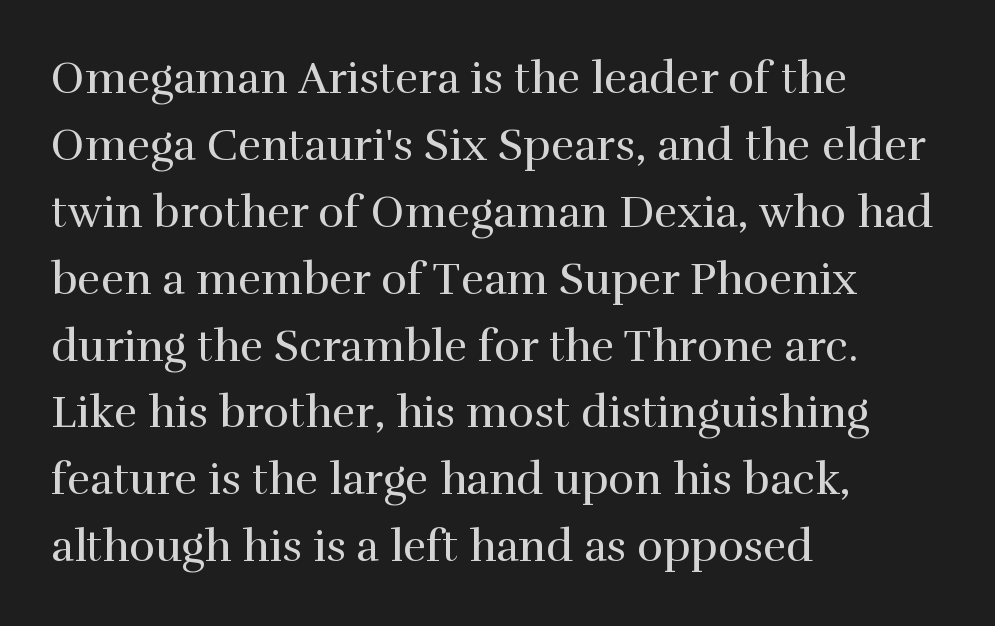
Q: Is the text bold? A: No.
Q: Is the text italic (slanted)? A: No, it is upright.
Q: Is the typeface a serif or a sans-serif typeface? A: Serif.
Q: Is the text underlined? A: No.
Q: How is the paragraph aligned? A: Left-aligned.
Q: Is the spacing between letters normal or unusually wide? A: Normal.
Q: Is the spacing between lines tight, normal or loose? A: Normal.
Q: Width (condensed, normal, or wide)? A: Normal.
Q: Stroke contrast? A: High.
Q: x-height? A: Medium.
Q: Monospaced? A: No.
